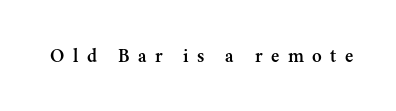
Q: Is the text italic (slanted)? A: No, it is upright.
Q: Is the text underlined? A: No.
Q: Is the spacing between letters normal or unusually wide? A: Unusually wide.
